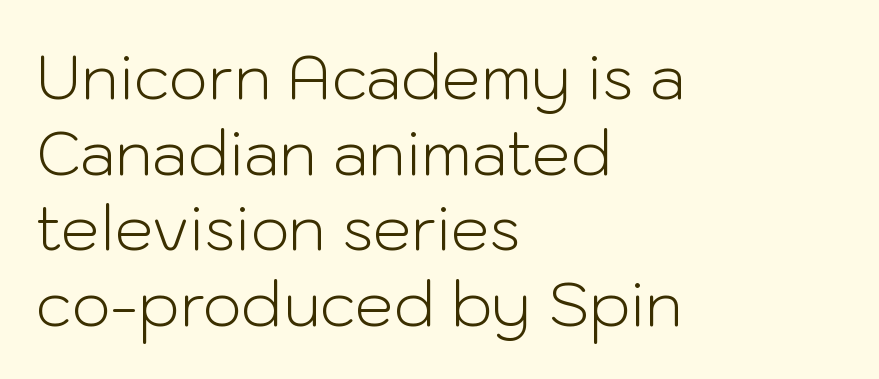
The typeface has the unassuming heft of standard copy or less. This rendering leaves character spacing at its baseline value. These lines stack with their left ends in a neat column. Serifs: no, the terminals of the letterforms are clean. A bare baseline throughout the passage. Is there any slant? The stems are plumb.
